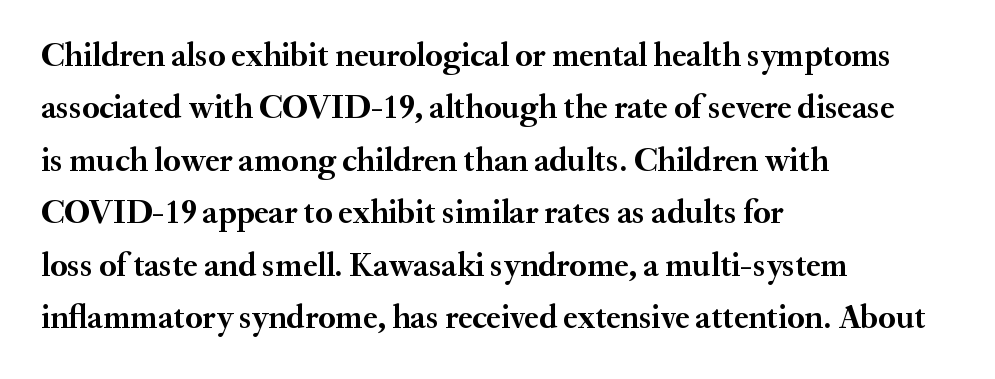
{"serif": "yes", "italic": "no", "bold": "yes", "weight": "semibold", "width": "normal", "stroke_contrast": "medium", "x_height": "small", "monospaced": "no", "underline": "no", "align": "left", "line_spacing": "normal", "line_spacing_ratio": 1.59, "letter_spacing": "normal", "letter_spacing_em": 0.0, "glyph_px": 33}
